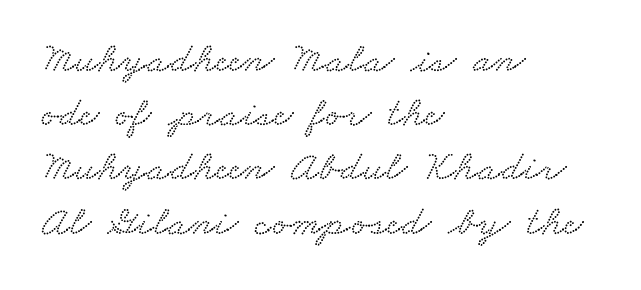
In terms of leading, this rendering sits right in the middle. The passage is arranged the way most books set body copy — flush left. Note: serifs present on the glyphs. A typesetter would call this zero additional tracking.
